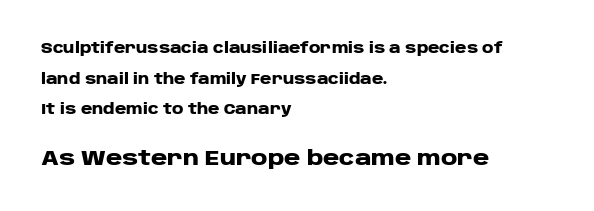
Is there much room between lines? Yes — plenty of vertical air separates them. The lettering holds an erect, upright posture throughout. Every row of glyphs begins at an identical x-position on the left. Just letters on the line, the space beneath them empty. Bigger letters appear in the bottom chunk; the top chunk is reduced. The letters are bold, with thick, heavy strokes.
